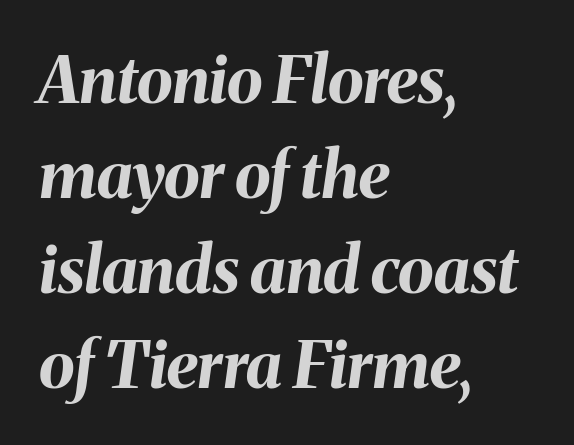
{"italic": "yes", "lean": "right", "slant_degrees": 8, "bold": "yes", "weight": "bold", "width": "normal", "stroke_contrast": "medium", "x_height": "medium", "monospaced": "no", "underline": "no", "align": "left", "line_spacing": "normal", "line_spacing_ratio": 1.46, "letter_spacing": "normal", "letter_spacing_em": 0.0, "glyph_px": 65}
